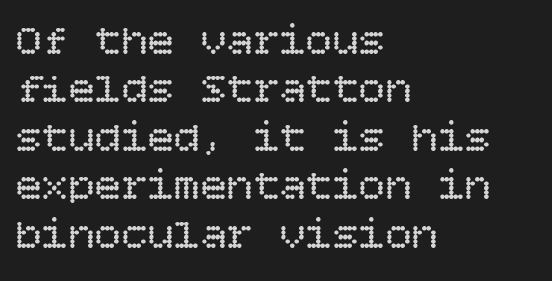
The passage shown is not bold in any degree. Caption: multi-line text, flush left, ragged right. Each row of text sits above clean, open space. A roman cut, with each character standing at attention. How are the letters spaced? Ordinarily, with no added tracking.
